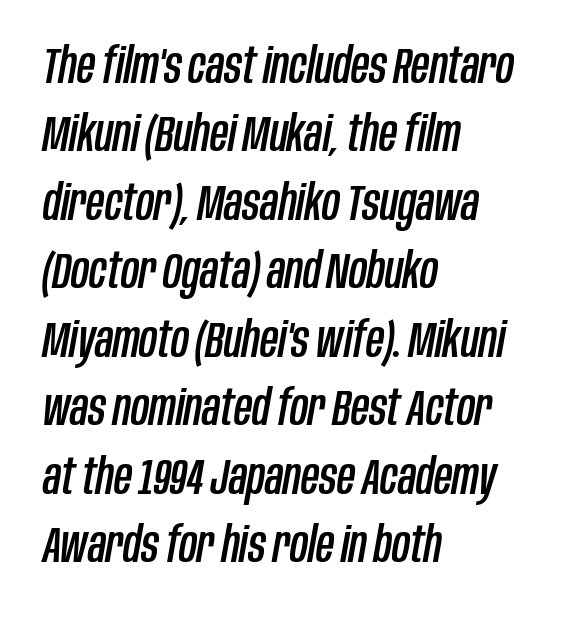
Q: Is the text italic (slanted)? A: Yes, it leans right by about 10 degrees.
Q: Is the text underlined? A: No.
Q: How is the paragraph aligned? A: Left-aligned.
Q: Is the spacing between letters normal or unusually wide? A: Normal.
Q: Is the spacing between lines tight, normal or loose? A: Normal.
Q: Width (condensed, normal, or wide)? A: Condensed.
Q: Stroke contrast? A: Low.
Q: x-height? A: Large.
Q: Monospaced? A: No.
